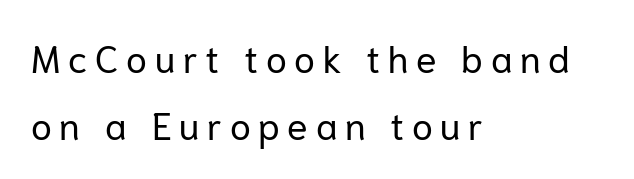
The image shows 38 px regular-weight sans-serif type, upright; set left-aligned, line spacing 1.76x, unusually wide letter spacing (+0.2 em), not underlined; low stroke contrast and a medium x-height.
